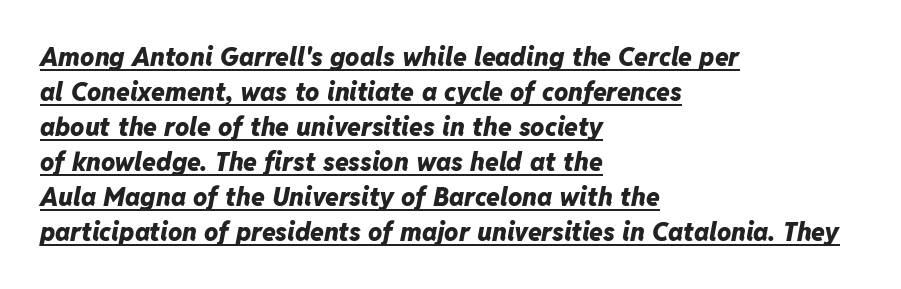
{"italic": "yes", "lean": "right", "slant_degrees": 11, "bold": "yes", "underline": "yes", "align": "left", "line_spacing": "normal", "line_spacing_ratio": 1.4, "letter_spacing": "normal", "letter_spacing_em": 0.0, "glyph_px": 25}
